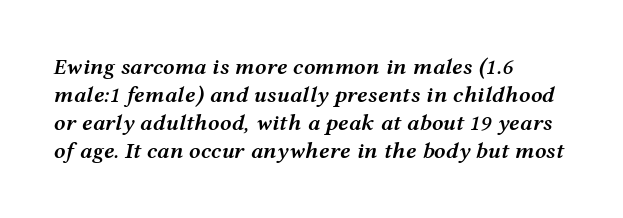
{"italic": "yes", "lean": "right", "slant_degrees": 12, "bold": "semi", "underline": "no", "align": "left", "line_spacing_ratio": 1.22, "letter_spacing": "normal", "letter_spacing_em": 0.0, "glyph_px": 23}
